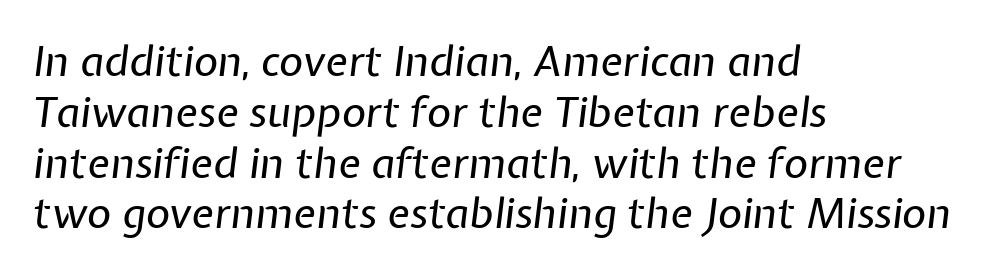
The image shows 42 px regular-weight type, italic (leaning right); set left-aligned, line spacing 1.21x, normal letter spacing, not underlined; low stroke contrast and a medium x-height.
